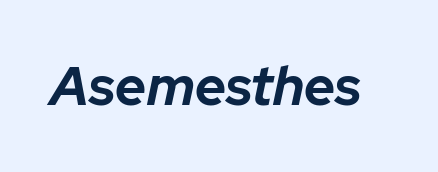
The image shows 54 px bold type, italic (leaning right); set normal letter spacing, not underlined; low stroke contrast and a medium x-height.
